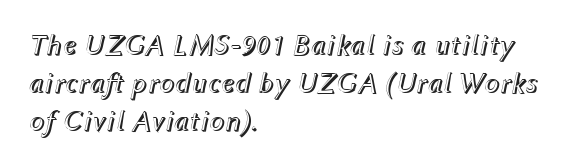
{"italic": "yes", "lean": "right", "slant_degrees": 12, "width": "normal", "x_height": "medium", "monospaced": "no", "underline": "no", "align": "left", "line_spacing": "normal", "line_spacing_ratio": 1.31, "letter_spacing": "normal", "letter_spacing_em": 0.0, "glyph_px": 29}
